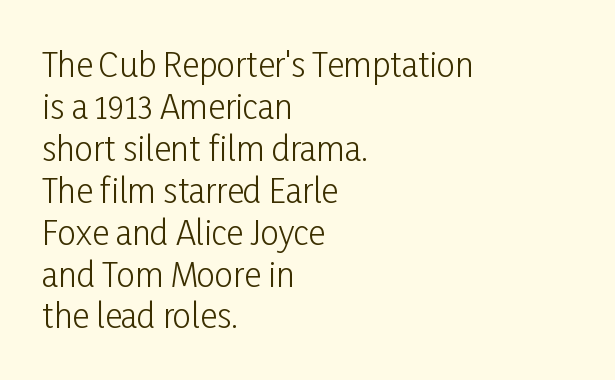
Q: Is the text bold? A: No.
Q: Is the text italic (slanted)? A: No, it is upright.
Q: Is the typeface a serif or a sans-serif typeface? A: Sans-serif.
Q: Is the text underlined? A: No.
Q: How is the paragraph aligned? A: Left-aligned.
Q: Is the spacing between letters normal or unusually wide? A: Normal.
Q: Is the spacing between lines tight, normal or loose? A: Normal.
Q: Width (condensed, normal, or wide)? A: Condensed.
Q: Stroke contrast? A: Low.
Q: x-height? A: Medium.
Q: Monospaced? A: No.
